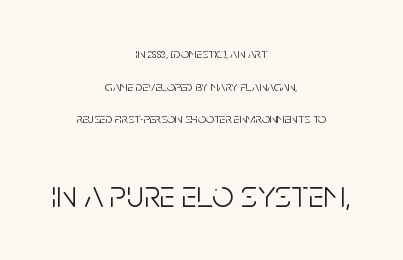
If you folded the block vertically in half, each line would mirror itself in length. The vertical gap from one line to the next is large. Size contrast runs from small at the top to large at the bottom. Words float on clear page, feet unadorned. Ordinary non-slanted type is in use. The type is set solid horizontally, with unmodified tracking.
